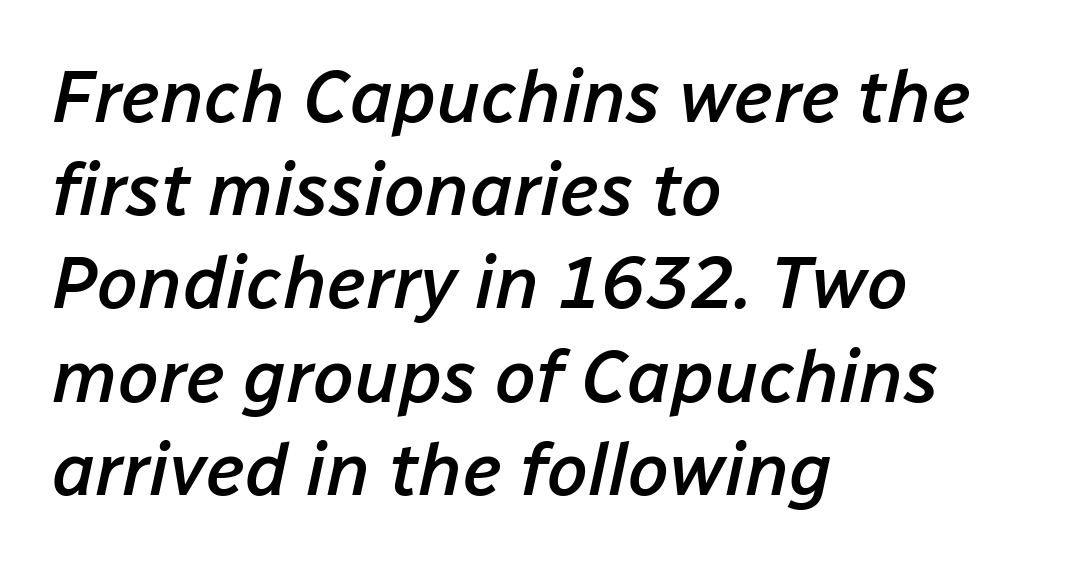
{"italic": "yes", "lean": "right", "slant_degrees": 12, "bold": "semi", "weight": "semibold", "width": "normal", "stroke_contrast": "low", "x_height": "medium", "monospaced": "no", "underline": "no", "align": "left", "line_spacing": "normal", "line_spacing_ratio": 1.26, "letter_spacing": "normal", "letter_spacing_em": 0.0, "glyph_px": 74}
